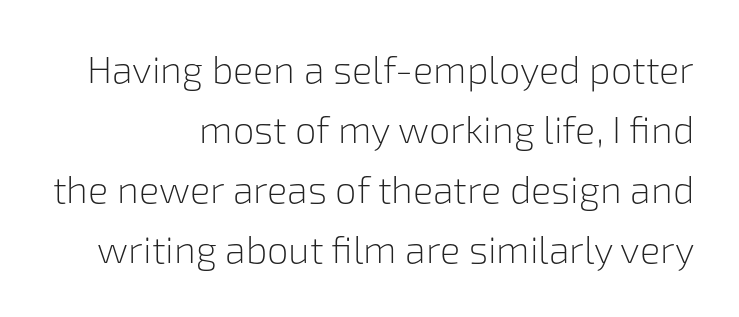
The image shows 38 px light sans-serif type, upright; set right-aligned, normal line spacing (1.58x), normal letter spacing, not underlined; low stroke contrast and a medium x-height.
